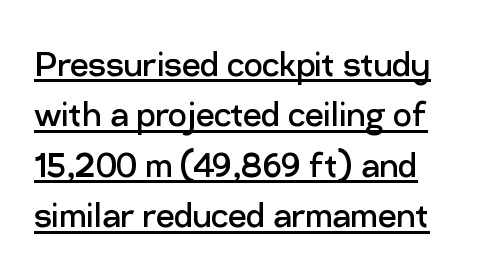
{"serif": "no", "italic": "no", "bold": "no", "weight": "regular", "width": "normal", "stroke_contrast": "low", "x_height": "medium", "monospaced": "no", "underline": "yes", "line_spacing_ratio": 1.23, "letter_spacing": "normal", "letter_spacing_em": 0.0, "glyph_px": 41}
